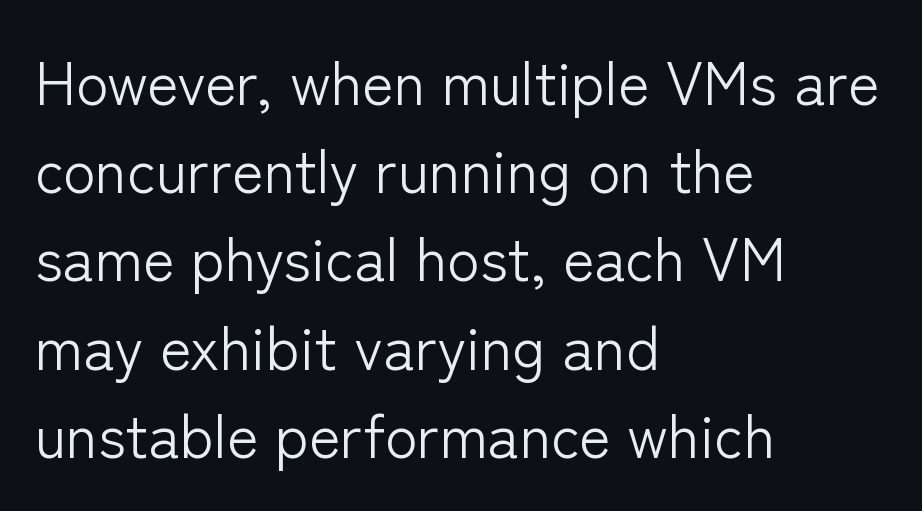
Q: Is the text bold? A: No.
Q: Is the text italic (slanted)? A: No, it is upright.
Q: Is the typeface a serif or a sans-serif typeface? A: Sans-serif.
Q: Is the text underlined? A: No.
Q: How is the paragraph aligned? A: Left-aligned.
Q: Is the spacing between letters normal or unusually wide? A: Normal.
Q: Is the spacing between lines tight, normal or loose? A: Normal.
Q: Width (condensed, normal, or wide)? A: Normal.
Q: Stroke contrast? A: Low.
Q: x-height? A: Medium.
Q: Monospaced? A: No.
